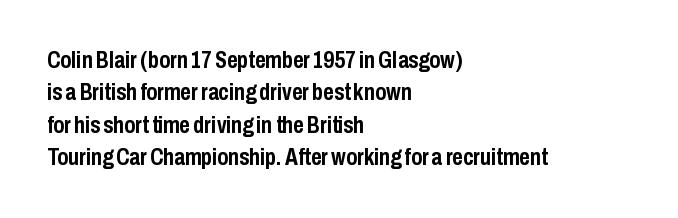
{"italic": "no", "bold": "yes", "underline": "no", "align": "left", "line_spacing": "normal", "line_spacing_ratio": 1.41, "letter_spacing": "normal", "letter_spacing_em": 0.0, "glyph_px": 23}
